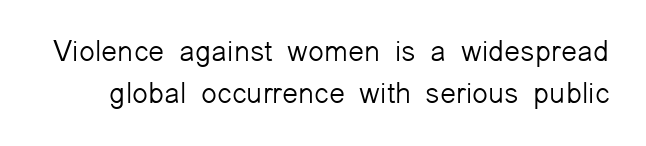
The image shows 29 px light sans-serif type, upright; set normal line spacing (1.44x), normal letter spacing, not underlined; low stroke contrast and a medium x-height.
